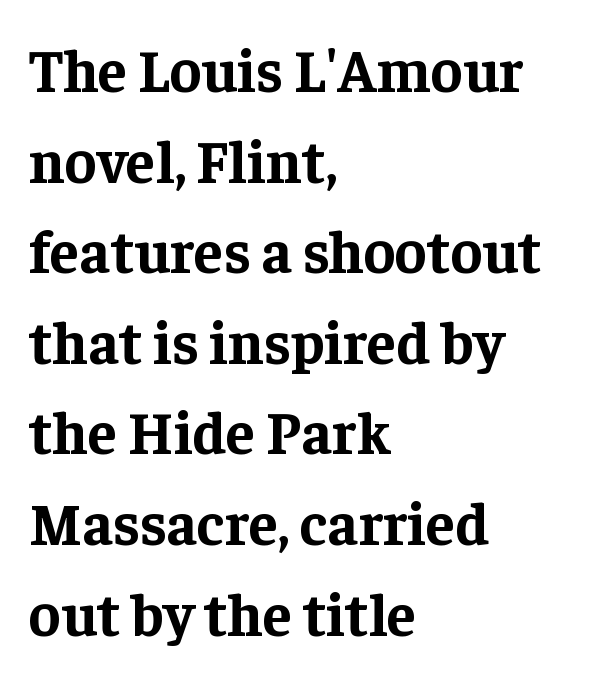
In terms of letterspacing, this is plain default setting. Left-aligned paragraph, ragged on the right. Varying glyph widths throughout — classic text-font behaviour. The letters carry serifs — small finishing strokes at the ends of their stems. In terms of weight, the rendering is a true, heavy bold. The space beneath each line is pristine and unruled.
